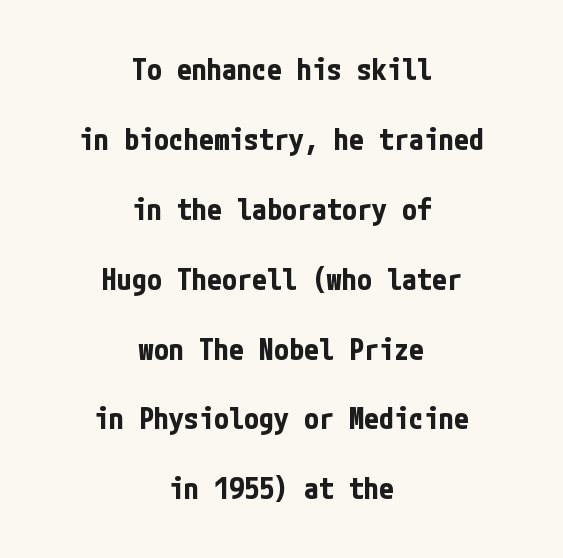
Q: Is the text bold? A: Yes.
Q: Is the text italic (slanted)? A: No, it is upright.
Q: Is the typeface a serif or a sans-serif typeface? A: Sans-serif.
Q: Is the text underlined? A: No.
Q: How is the paragraph aligned? A: Centered.
Q: Is the spacing between letters normal or unusually wide? A: Normal.
Q: Is the spacing between lines tight, normal or loose? A: Loose.
Q: Width (condensed, normal, or wide)? A: Condensed.
Q: Stroke contrast? A: Low.
Q: x-height? A: Medium.
